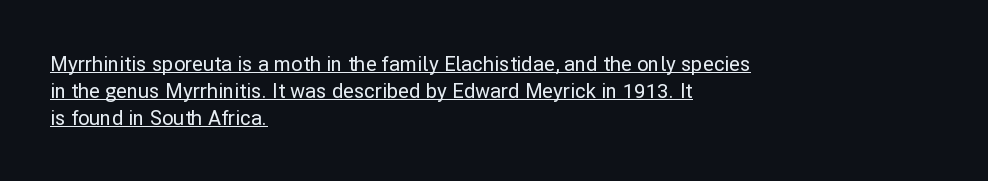
The passage shown is underscored from start to finish. Nope, not italic — everything's standing straight. This sample keeps an unexceptional amount of space between lines. Default kerning and tracking; the words read as compact shapes. Every row of glyphs begins at an identical x-position on the left.
